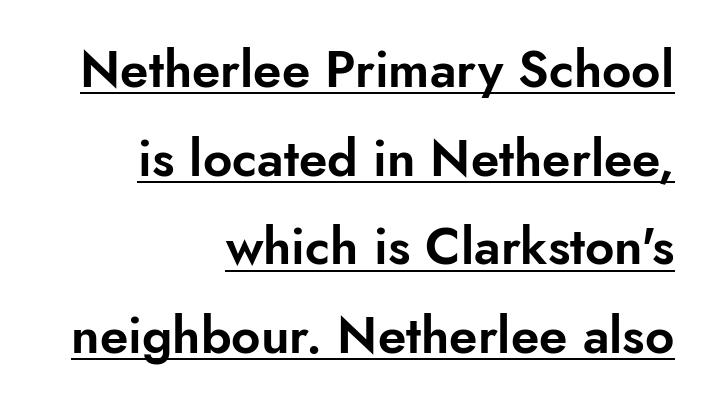
This is underlined copy, the kind a proofreader might mark for attention. This sample uses plain, unmodified letter spacing. Proportional: the letters do not fall into vertical columns. In terms of posture, this sample is upright. A student would call this right alignment; a typographer would say flush right, rag left. The text was rendered using a sans face with plain stroke endings.
